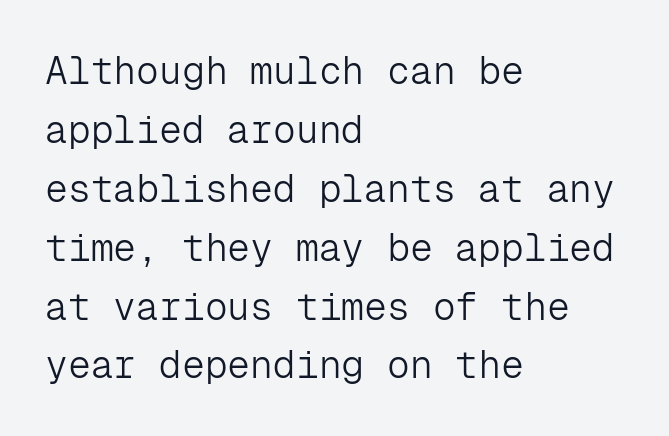
{"serif": "no", "italic": "no", "bold": "no", "weight": "light", "width": "normal", "stroke_contrast": "low", "x_height": "medium", "monospaced": "yes", "underline": "no", "align": "left", "line_spacing": "normal", "line_spacing_ratio": 1.55, "letter_spacing": "normal", "letter_spacing_em": 0.0, "glyph_px": 38}
